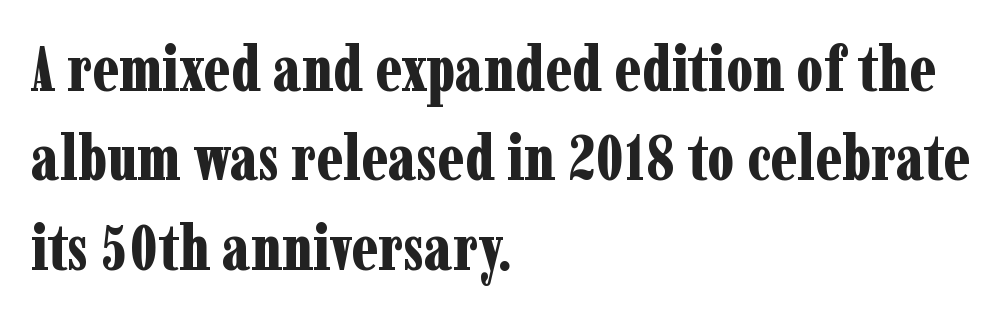
Q: Is the text bold? A: Yes.
Q: Is the text italic (slanted)? A: No, it is upright.
Q: Is the typeface a serif or a sans-serif typeface? A: Serif.
Q: Is the text underlined? A: No.
Q: How is the paragraph aligned? A: Left-aligned.
Q: Is the spacing between letters normal or unusually wide? A: Normal.
Q: Is the spacing between lines tight, normal or loose? A: Normal.
Q: Width (condensed, normal, or wide)? A: Condensed.
Q: Stroke contrast? A: Low.
Q: x-height? A: Medium.
Q: Monospaced? A: No.
